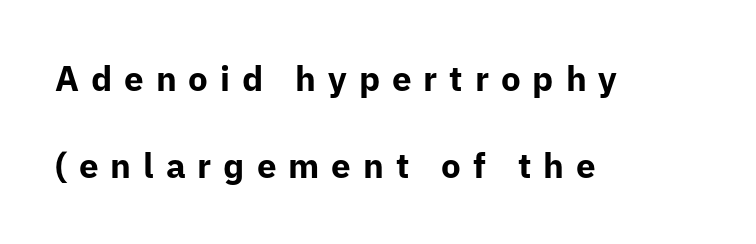
A full-strength bold gives these letters their thick strokes. A clean baseline with only descenders dipping below it. Posture: upright roman. No feet cap the strokes, marking this as sans-serif type. These lines are rendered in a variable-pitch font.
